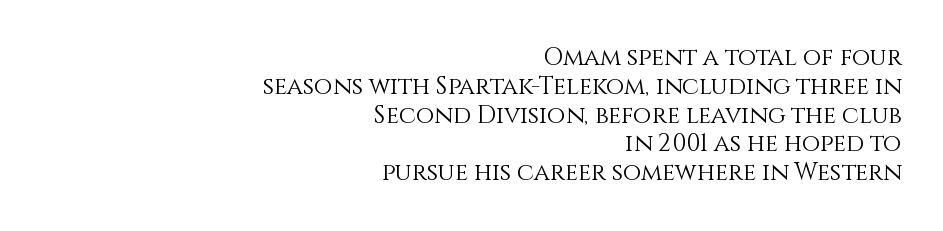
Q: Is the text bold? A: No.
Q: Is the text italic (slanted)? A: No, it is upright.
Q: Is the text underlined? A: No.
Q: How is the paragraph aligned? A: Right-aligned.
Q: Is the spacing between letters normal or unusually wide? A: Normal.
